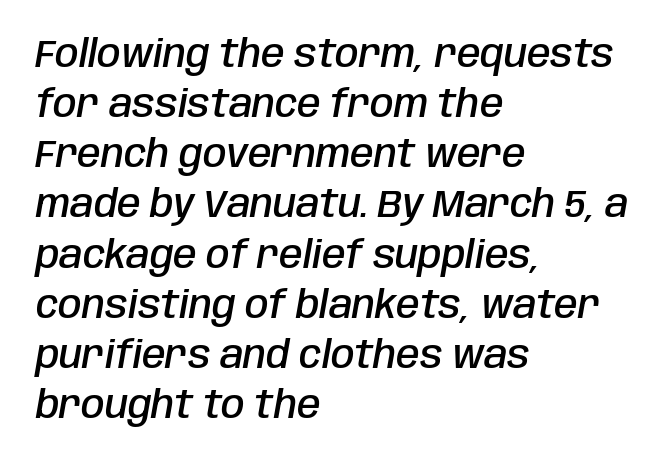
{"italic": "yes", "lean": "right", "slant_degrees": 10, "bold": "semi", "weight": "semibold", "width": "condensed", "stroke_contrast": "low", "x_height": "large", "monospaced": "no", "underline": "no", "align": "left", "line_spacing": "normal", "line_spacing_ratio": 1.32, "letter_spacing": "normal", "letter_spacing_em": 0.0, "glyph_px": 38}
